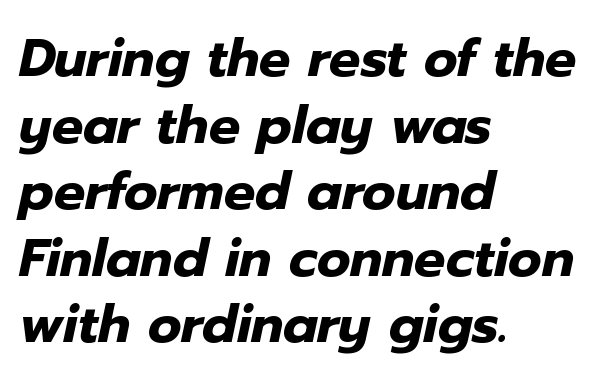
{"italic": "yes", "lean": "right", "slant_degrees": 12, "bold": "yes", "weight": "heavy", "width": "normal", "stroke_contrast": "low", "x_height": "medium", "monospaced": "no", "underline": "no", "align": "left", "line_spacing": "normal", "line_spacing_ratio": 1.28, "letter_spacing": "normal", "letter_spacing_em": 0.0, "glyph_px": 52}
